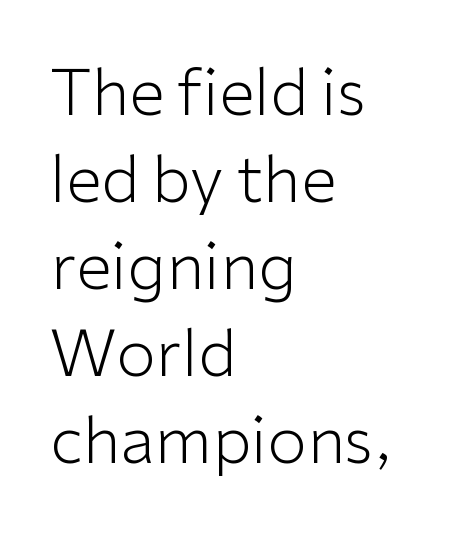
Q: Is the text bold? A: No.
Q: Is the text italic (slanted)? A: No, it is upright.
Q: Is the typeface a serif or a sans-serif typeface? A: Sans-serif.
Q: Is the text underlined? A: No.
Q: How is the paragraph aligned? A: Left-aligned.
Q: Is the spacing between letters normal or unusually wide? A: Normal.
Q: Is the spacing between lines tight, normal or loose? A: Normal.
Q: Width (condensed, normal, or wide)? A: Normal.
Q: Stroke contrast? A: Low.
Q: x-height? A: Medium.
Q: Monospaced? A: No.
